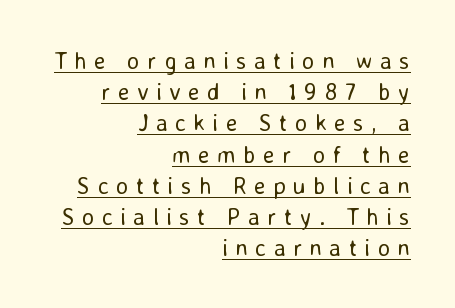
The image shows 24 px text type, upright; set right-aligned, normal line spacing (1.3x), unusually wide letter spacing (+0.3 em), underlined.
